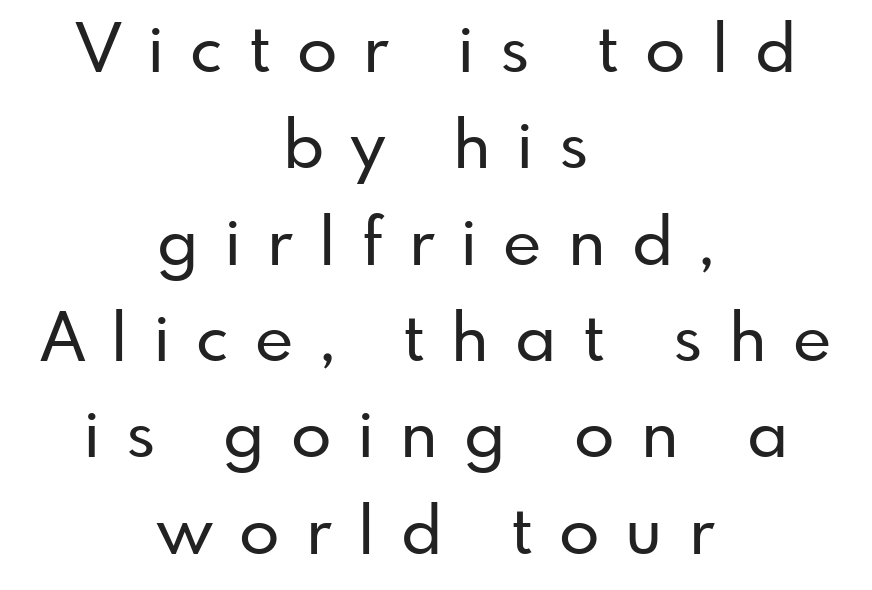
{"serif": "no", "italic": "no", "width": "normal", "stroke_contrast": "low", "x_height": "small", "monospaced": "no", "underline": "no", "align": "center", "line_spacing": "normal", "line_spacing_ratio": 1.46, "letter_spacing": "wide", "letter_spacing_em": 0.4, "glyph_px": 66}
